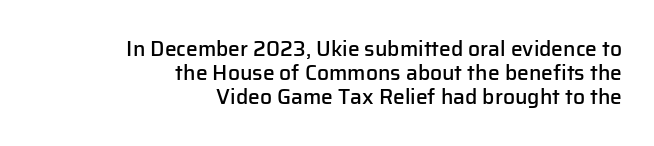
The image shows 21 px text type, upright; set right-aligned, tight line spacing (1.14x), normal letter spacing, not underlined.
